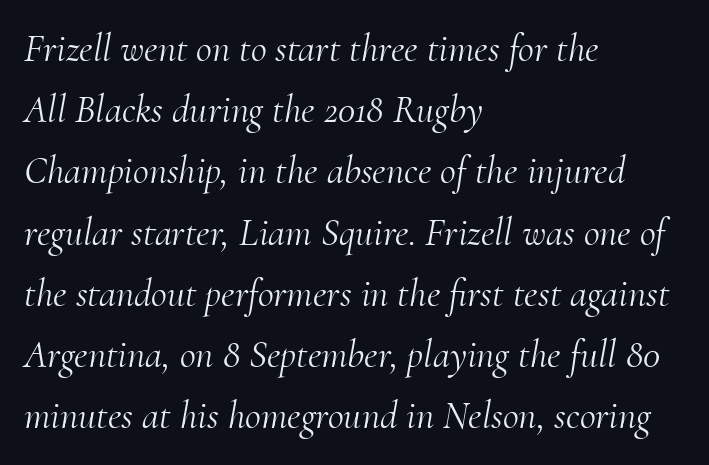
{"serif": "yes", "italic": "yes", "lean": "right", "slant_degrees": 10, "bold": "no", "weight": "light", "width": "normal", "stroke_contrast": "medium", "x_height": "small", "monospaced": "no", "underline": "no", "align": "left", "line_spacing": "normal", "line_spacing_ratio": 1.57, "letter_spacing": "normal", "letter_spacing_em": 0.0, "glyph_px": 39}
